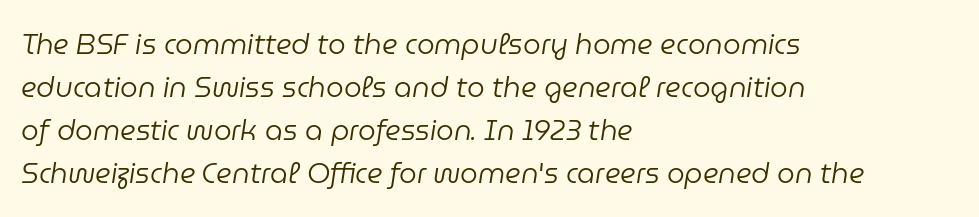
The image shows 28 px regular-weight type, italic (leaning right); set left-aligned, normal line spacing (1.53x), normal letter spacing, not underlined; low stroke contrast and a medium x-height.
